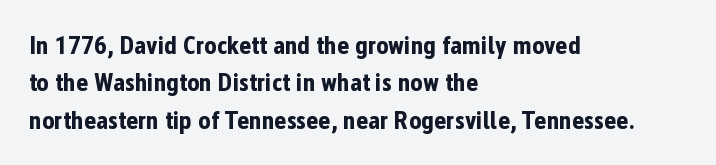
Q: Is the text bold? A: Yes.
Q: Is the text italic (slanted)? A: No, it is upright.
Q: Is the text underlined? A: No.
Q: How is the paragraph aligned? A: Left-aligned.
Q: Is the spacing between letters normal or unusually wide? A: Normal.
Q: Is the spacing between lines tight, normal or loose? A: Normal.
